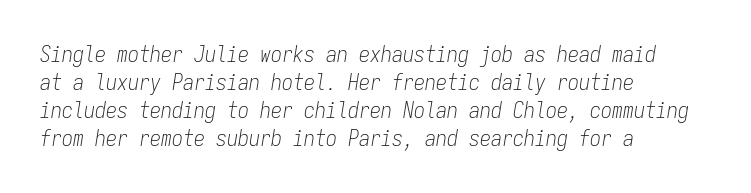
The image shows 22 px text type, italic (leaning right); set left-aligned, normal line spacing (1.27x), normal letter spacing, not underlined.
